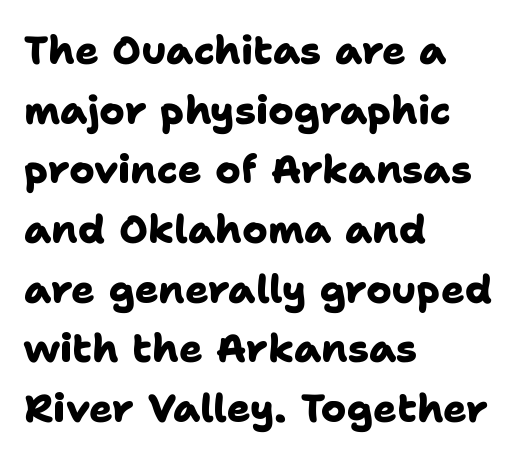
Look at the tracking — it's just the regular setting, nothing added. This rendering features lettering with no underline. The rendering uses natural spacing where letterforms have individual widths. Heavy-handed strokes throughout: this text is bold.
